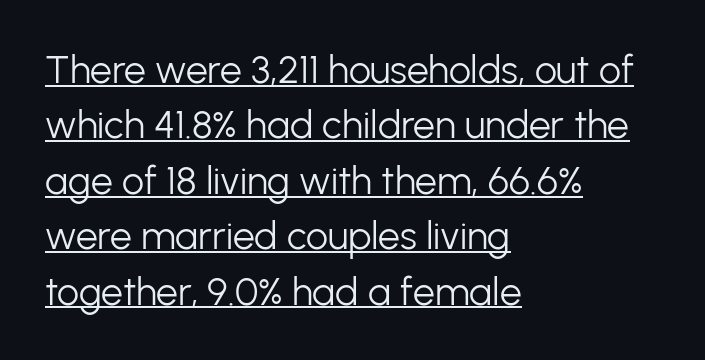
A quiet, ordinary-to-light weight characterises the typeface. The glyphs in this specimen are sans serif. The line texture is even and compact thanks to regular tracking. Compared with a centered layout, this one pins lines to the left instead. Vertical strokes here are truly vertical. Looks like someone drew a line under every word here.
